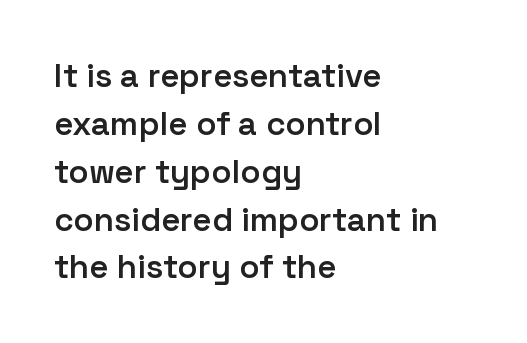
Regular leading. A clean baseline with only descenders dipping below it. You can tell it's not italic because the verticals are truly vertical. The line texture is even and compact thanks to regular tracking.
